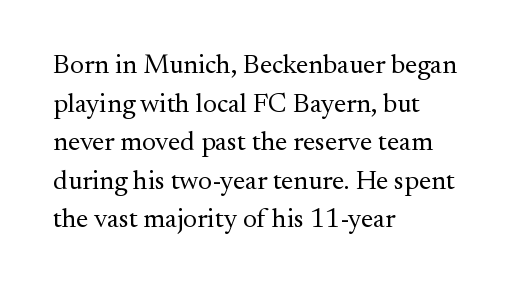
{"italic": "no", "bold": "no", "underline": "no", "align": "left", "line_spacing": "normal", "line_spacing_ratio": 1.43, "letter_spacing": "normal", "letter_spacing_em": 0.0, "glyph_px": 27}
